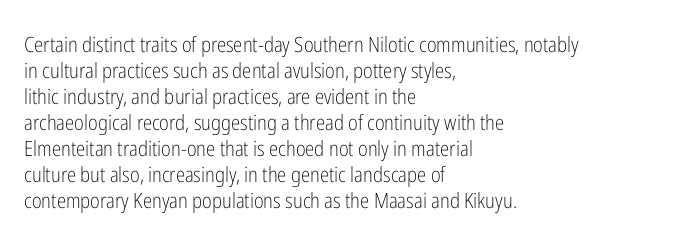
The typography opts for an upright posture over an oblique one. Unmarked baselines from the first word to the last. Students, note that the glyphs here touch the page at normal intervals. Which margin do the lines hug? The left one — the right edge is uneven. The typesetting does not lean heavy: it is not bold.
